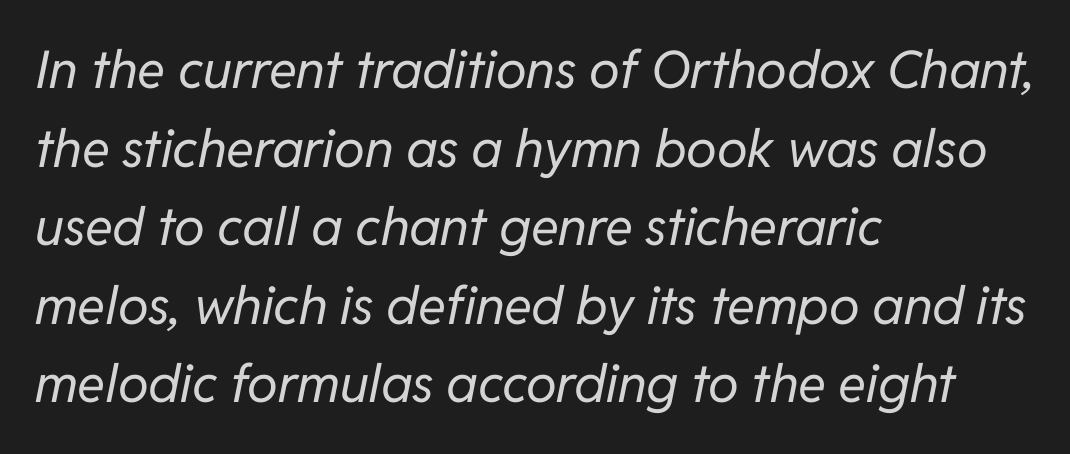
{"italic": "yes", "lean": "right", "slant_degrees": 11, "bold": "no", "weight": "regular", "width": "normal", "stroke_contrast": "low", "x_height": "medium", "monospaced": "no", "underline": "no", "align": "left", "line_spacing": "normal", "line_spacing_ratio": 1.51, "letter_spacing": "normal", "letter_spacing_em": 0.0, "glyph_px": 52}
